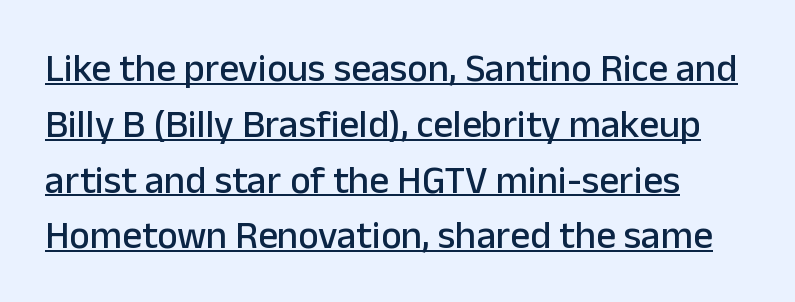
Q: Is the text italic (slanted)? A: No, it is upright.
Q: Is the typeface a serif or a sans-serif typeface? A: Sans-serif.
Q: Is the text underlined? A: Yes.
Q: Is the spacing between letters normal or unusually wide? A: Normal.
Q: Is the spacing between lines tight, normal or loose? A: Normal.
Q: Width (condensed, normal, or wide)? A: Normal.
Q: Stroke contrast? A: Low.
Q: x-height? A: Medium.
Q: Monospaced? A: No.
